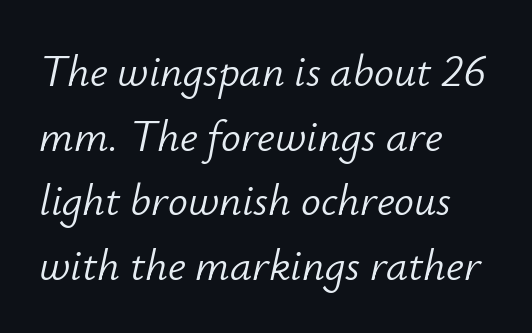
Vertically, the passage feels balanced, rows spaced as you'd expect. Short and long lines alike share a common starting point at left. The rendering applies a slant to the glyphs. The rendering keeps characters at their native spacing.
